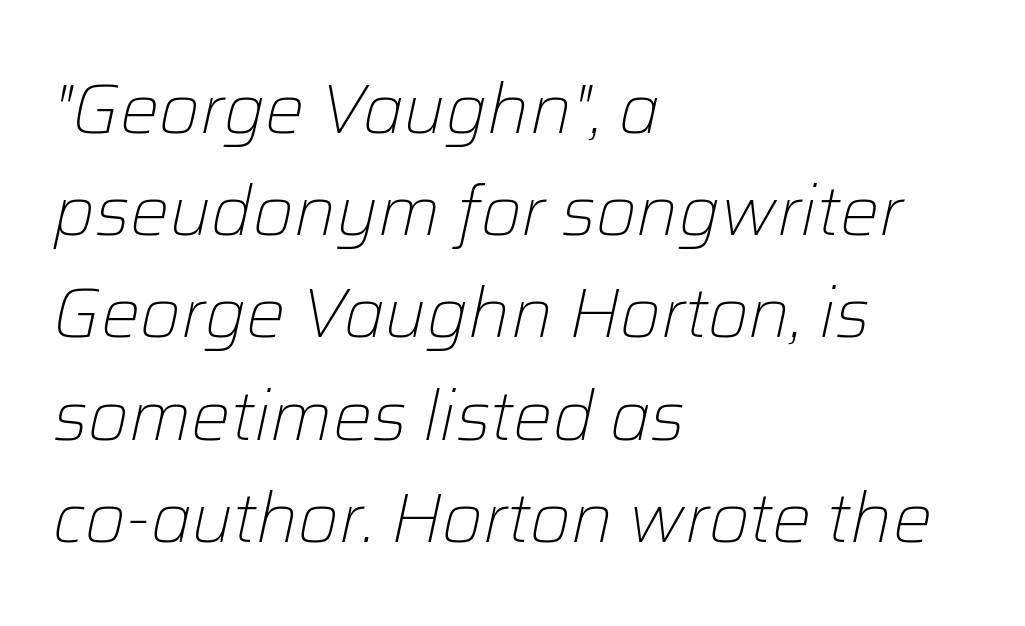
The image shows 70 px light type, italic (leaning right); set left-aligned, normal line spacing (1.46x), normal letter spacing, not underlined; low stroke contrast and a medium x-height.
